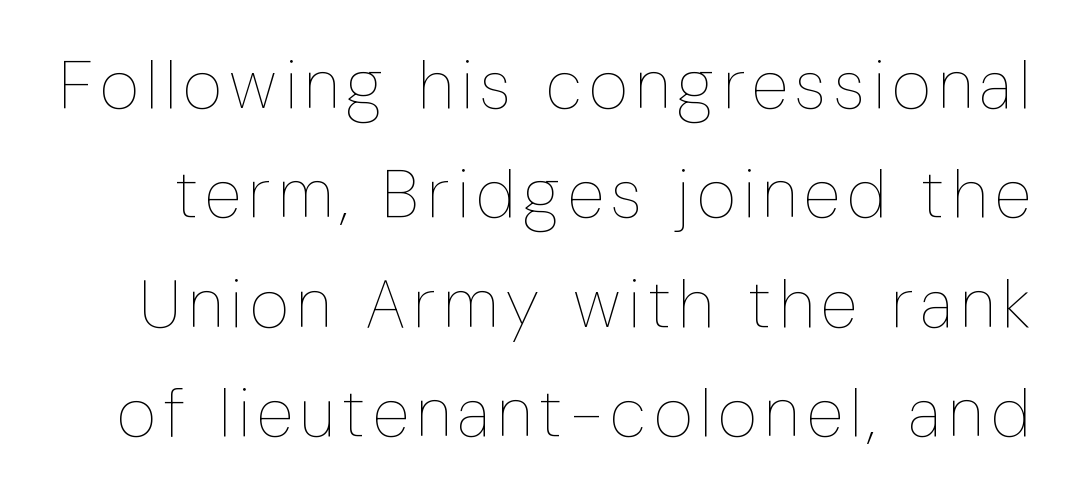
The rendering uses natural spacing where letterforms have individual widths. The lines sit at an ordinary, default distance from one another. Unbolded letterforms with no extra heft. Posture: upright roman.
